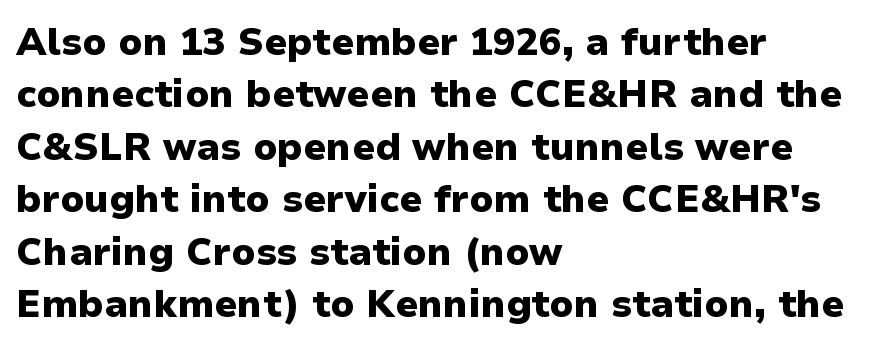
Letterform terminals end flat and unadorned throughout the passage. Here the designer chose a conventional face with non-uniform glyph widths. Casual observation: everything's shoved over to the left. The passage shown stacks its lines at a standard gap.
